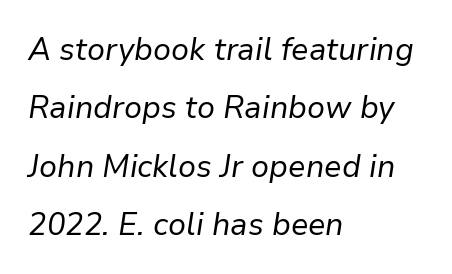
Q: Is the text bold? A: No.
Q: Is the text italic (slanted)? A: Yes, it leans right by about 9 degrees.
Q: Is the text underlined? A: No.
Q: How is the paragraph aligned? A: Left-aligned.
Q: Is the spacing between letters normal or unusually wide? A: Normal.
Q: Width (condensed, normal, or wide)? A: Normal.
Q: Stroke contrast? A: Low.
Q: x-height? A: Medium.
Q: Monospaced? A: No.
